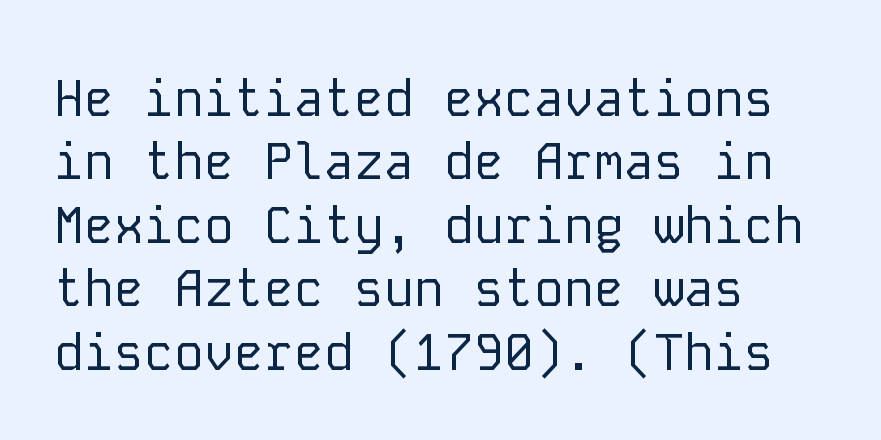
Q: Is the text bold? A: No.
Q: Is the text italic (slanted)? A: No, it is upright.
Q: Is the typeface a serif or a sans-serif typeface? A: Sans-serif.
Q: Is the text underlined? A: No.
Q: How is the paragraph aligned? A: Left-aligned.
Q: Is the spacing between letters normal or unusually wide? A: Normal.
Q: Is the spacing between lines tight, normal or loose? A: Normal.
Q: Width (condensed, normal, or wide)? A: Normal.
Q: Stroke contrast? A: Low.
Q: x-height? A: Medium.
Q: Monospaced? A: Yes.
